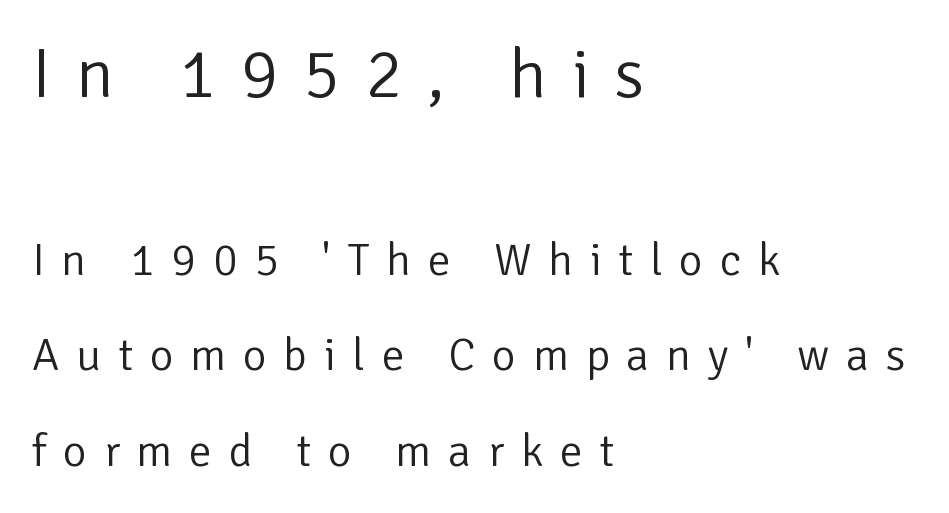
Q: Is the text bold? A: No.
Q: Is the text italic (slanted)? A: No, it is upright.
Q: Is the typeface a serif or a sans-serif typeface? A: Sans-serif.
Q: Is the text underlined? A: No.
Q: How is the paragraph aligned? A: Left-aligned.
Q: Is the spacing between letters normal or unusually wide? A: Unusually wide.
Q: Is the spacing between lines tight, normal or loose? A: Loose.
Q: Which block of text is set in a larger size, the first (top) or the second (bottom)? A: The first (top) one.
Q: Width (condensed, normal, or wide)? A: Normal.
Q: Stroke contrast? A: Low.
Q: x-height? A: Medium.
Q: Monospaced? A: No.
